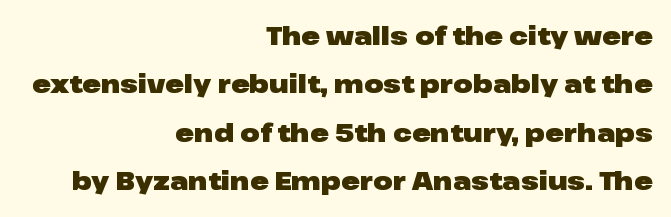
Students, observe: this is what heavily led, spacious text looks like. Emphasis by weight is at full strength: bold. You could call the tracking neutral — neither tight nor loose. The paragraph shown leans on its right margin. The strip under each line holds only bare page. These lines were composed using upright roman letters.
